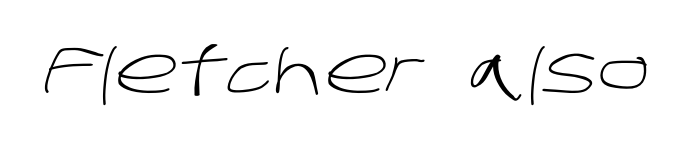
The image shows 65 px light sans-serif type; set normal letter spacing, not underlined; low stroke contrast and a large x-height.
